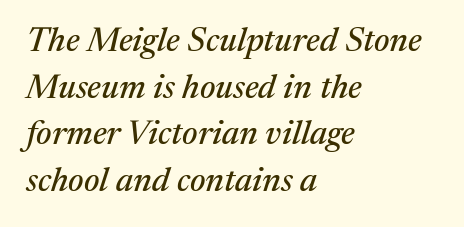
The image shows 34 px serif type, italic (leaning right); set left-aligned, normal line spacing (1.37x), normal letter spacing, not underlined; medium stroke contrast and a medium x-height.
